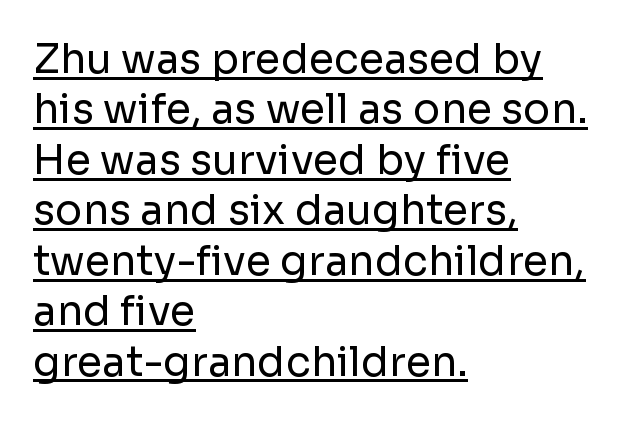
Between one letter and the next there's only the usual sliver of space. A typesetter would label this face a sans. The weight tops out at a normal text grade. The letters advance in unequal steps, a hallmark of proportional type.
